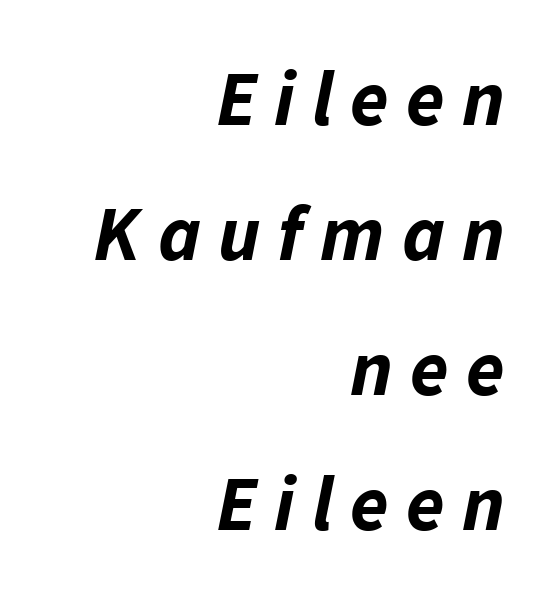
The image shows 78 px bold type, italic (leaning right); set right-aligned, line spacing 1.73x, unusually wide letter spacing (+0.22 em), not underlined; low stroke contrast and a medium x-height.
